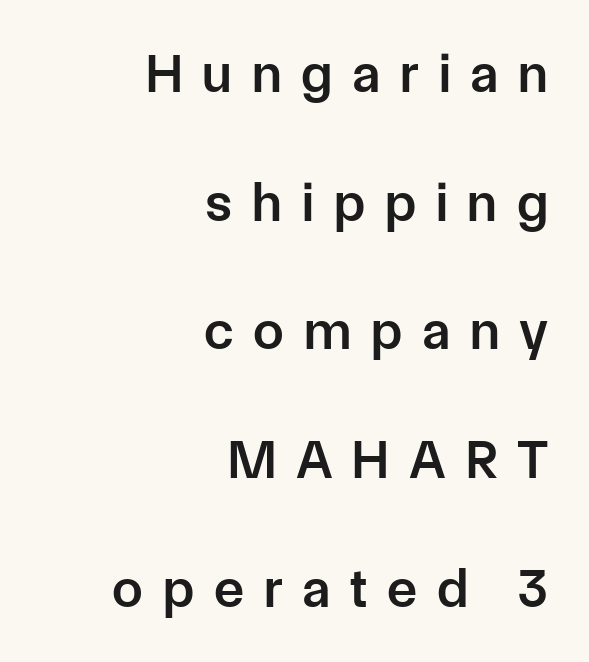
The image shows 55 px semibold sans-serif type, upright; set right-aligned, loose line spacing (2.34x), unusually wide letter spacing (+0.36 em), not underlined; low stroke contrast and a medium x-height.
